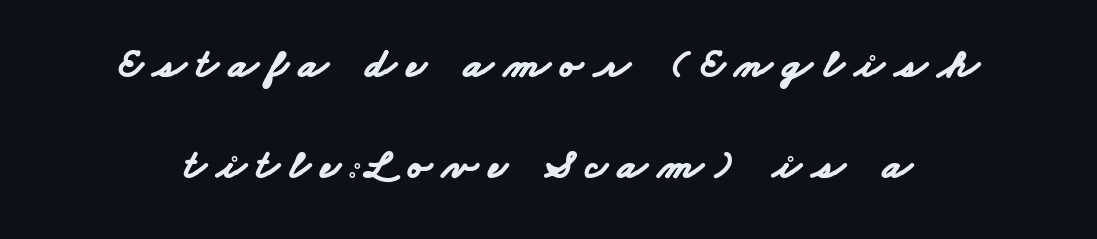
Q: Is the text bold? A: Yes.
Q: Is the typeface a serif or a sans-serif typeface? A: Sans-serif.
Q: Is the text underlined? A: No.
Q: Is the spacing between letters normal or unusually wide? A: Unusually wide.
Q: Is the spacing between lines tight, normal or loose? A: Loose.
Q: Width (condensed, normal, or wide)? A: Wide.
Q: Stroke contrast? A: Low.
Q: x-height? A: Small.
Q: Monospaced? A: No.
